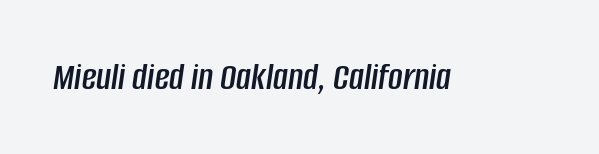
Q: Is the text italic (slanted)? A: Yes, it leans right by about 8 degrees.
Q: Is the text underlined? A: No.
Q: Is the spacing between letters normal or unusually wide? A: Normal.
Q: Width (condensed, normal, or wide)? A: Condensed.
Q: Stroke contrast? A: Low.
Q: x-height? A: Large.
Q: Monospaced? A: No.
